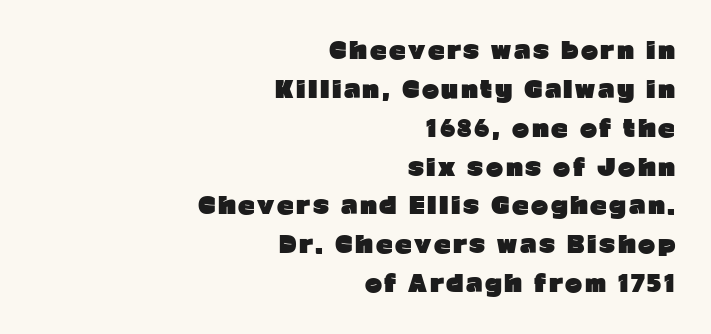
{"italic": "no", "bold": "yes", "underline": "no", "align": "right", "line_spacing": "normal", "line_spacing_ratio": 1.69, "glyph_px": 23}
